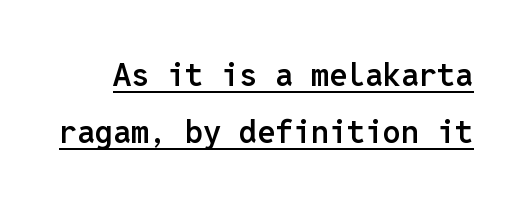
The image shows 32 px semibold sans-serif type, upright, monospaced; set line spacing 1.78x, normal letter spacing, underlined; low stroke contrast and a medium x-height.
